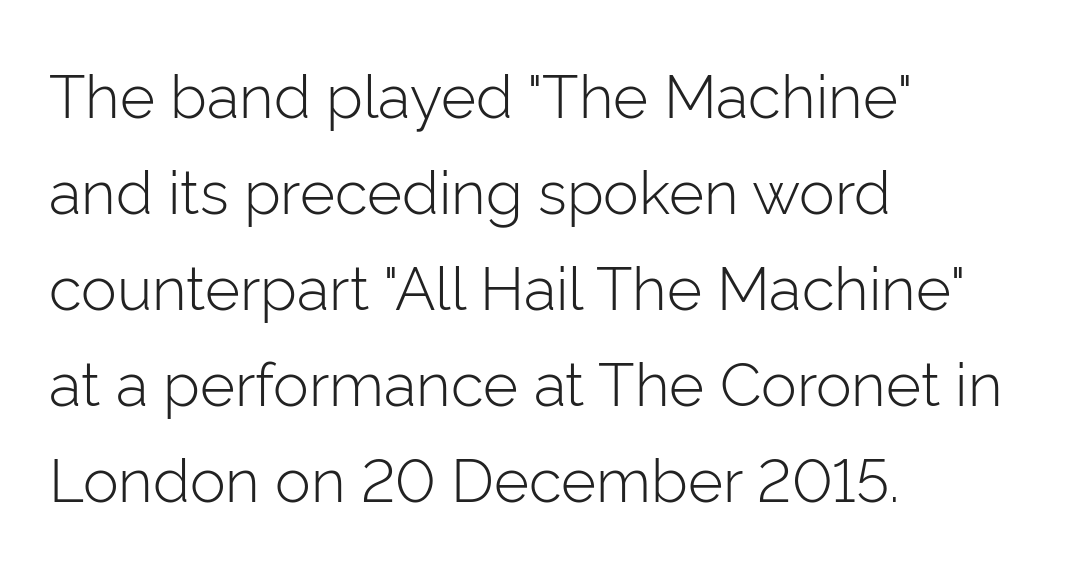
The letters advance in unequal steps, a hallmark of proportional type. Which margin do the lines hug? The left one — the right edge is uneven. How would I describe the line gaps? Plain and ordinary. Font category for this specimen: sans-serif. The passage shown has conventional tracking throughout.
